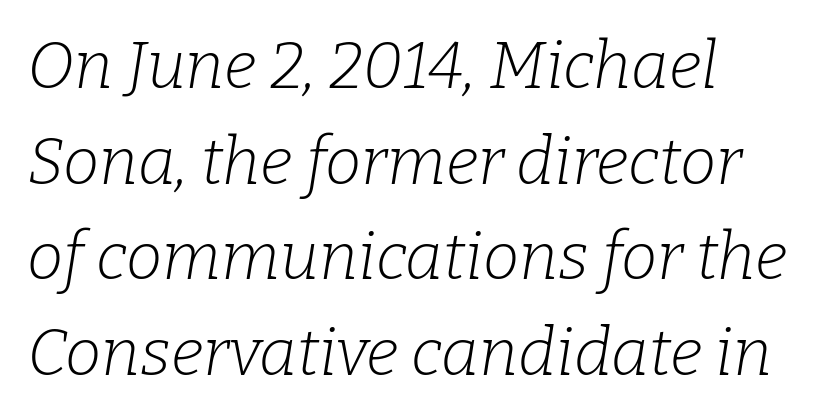
Left-aligned paragraph, ragged on the right. An italicized treatment has been applied to the whole sample. Vertical stems look standard width or narrower in stroke. Unlike a clean sans, this face finishes its strokes with serifs. This sample has the flowing, uneven cadence of proportional lettering. Quick note: underline off.
